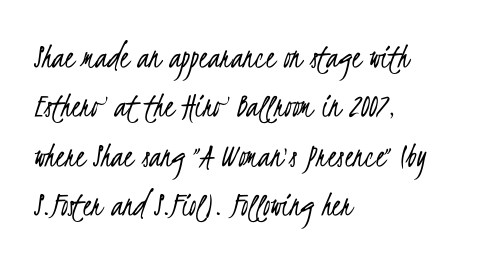
Q: Is the text bold? A: No.
Q: Is the typeface a serif or a sans-serif typeface? A: Sans-serif.
Q: Is the text underlined? A: No.
Q: How is the paragraph aligned? A: Left-aligned.
Q: Is the spacing between letters normal or unusually wide? A: Normal.
Q: Is the spacing between lines tight, normal or loose? A: Normal.
Q: Width (condensed, normal, or wide)? A: Condensed.
Q: Stroke contrast? A: Low.
Q: x-height? A: Small.
Q: Monospaced? A: No.
